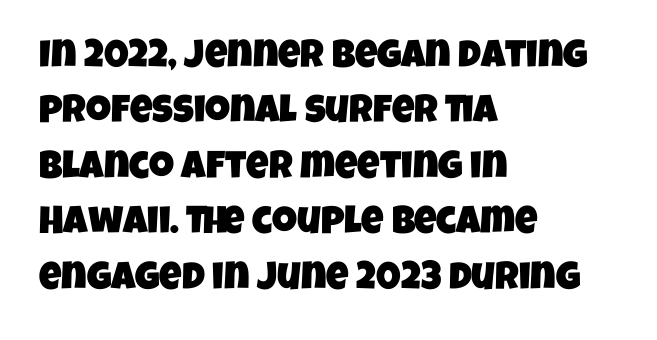
{"serif": "no", "width": "condensed", "stroke_contrast": "low", "x_height": "large", "monospaced": "no", "underline": "no", "align": "left", "line_spacing": "normal", "line_spacing_ratio": 1.42, "letter_spacing": "normal", "letter_spacing_em": 0.0, "glyph_px": 39}
